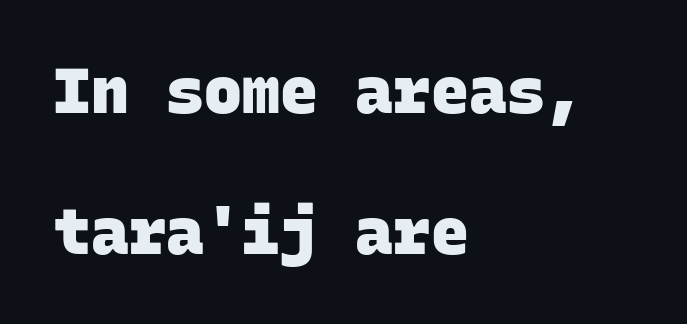
The image shows 63 px heavy sans-serif type, monospaced; set left-aligned, loose line spacing (2.24x), normal letter spacing, not underlined; low stroke contrast and a large x-height.
